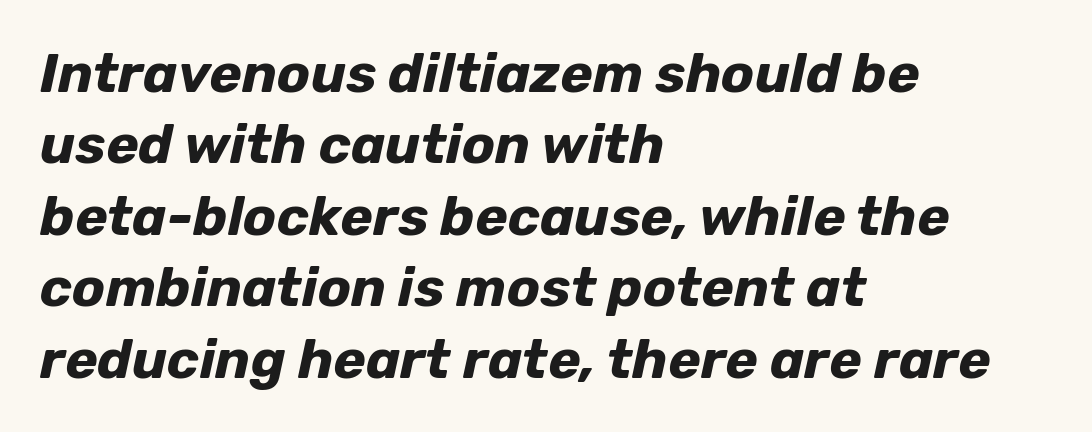
Q: Is the text bold? A: Yes.
Q: Is the text italic (slanted)? A: Yes, it leans right by about 12 degrees.
Q: Is the text underlined? A: No.
Q: How is the paragraph aligned? A: Left-aligned.
Q: Is the spacing between letters normal or unusually wide? A: Normal.
Q: Is the spacing between lines tight, normal or loose? A: Normal.
Q: Width (condensed, normal, or wide)? A: Normal.
Q: Stroke contrast? A: Low.
Q: x-height? A: Medium.
Q: Monospaced? A: No.
